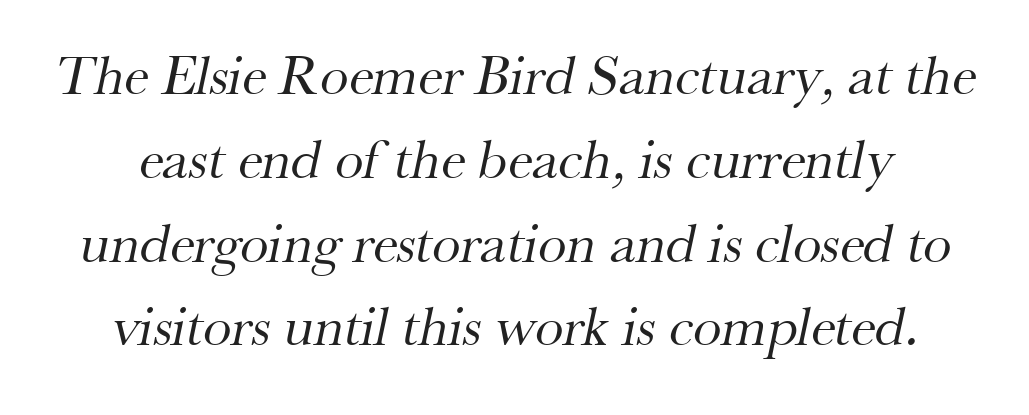
To sum up the face: it has serifs. The gap between lines stays unmarked. The rendering uses natural spacing where letterforms have individual widths. Standard letterfit; no display-style spreading of the glyphs.
